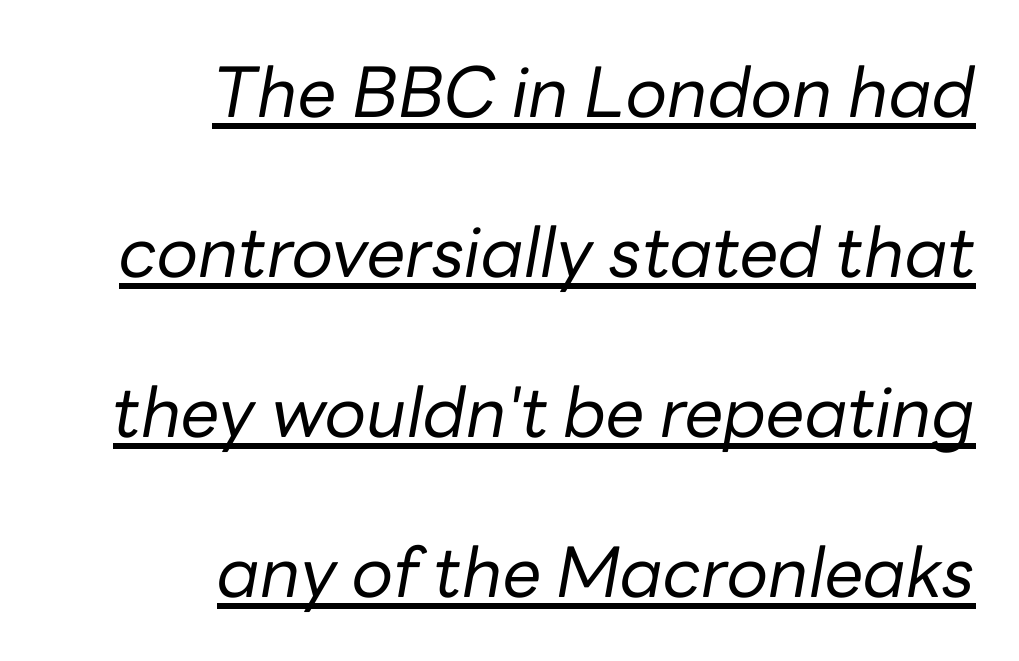
{"italic": "yes", "lean": "right", "slant_degrees": 10, "bold": "no", "weight": "regular", "width": "normal", "stroke_contrast": "low", "x_height": "medium", "monospaced": "no", "underline": "yes", "align": "right", "line_spacing": "loose", "line_spacing_ratio": 2.32, "letter_spacing": "normal", "letter_spacing_em": 0.0, "glyph_px": 69}
